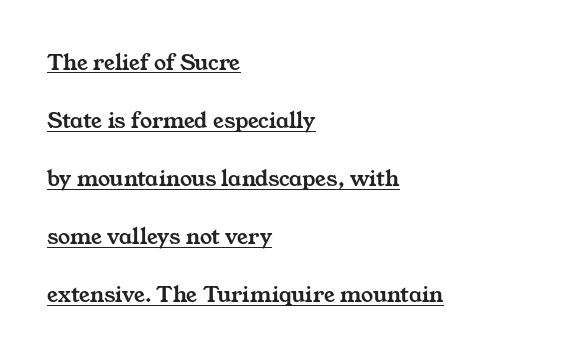
The image shows 24 px text type; set left-aligned, loose line spacing (2.42x), normal letter spacing, underlined.
